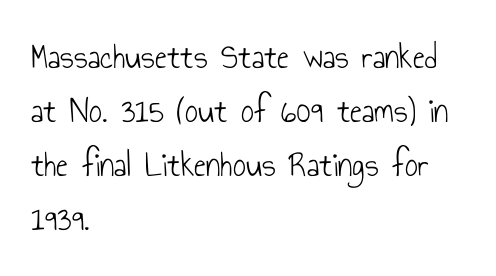
Q: Is the text bold? A: No.
Q: Is the text italic (slanted)? A: No, it is upright.
Q: Is the typeface a serif or a sans-serif typeface? A: Sans-serif.
Q: Is the text underlined? A: No.
Q: How is the paragraph aligned? A: Left-aligned.
Q: Is the spacing between letters normal or unusually wide? A: Normal.
Q: Is the spacing between lines tight, normal or loose? A: Normal.
Q: Width (condensed, normal, or wide)? A: Condensed.
Q: Stroke contrast? A: Low.
Q: x-height? A: Small.
Q: Monospaced? A: No.
